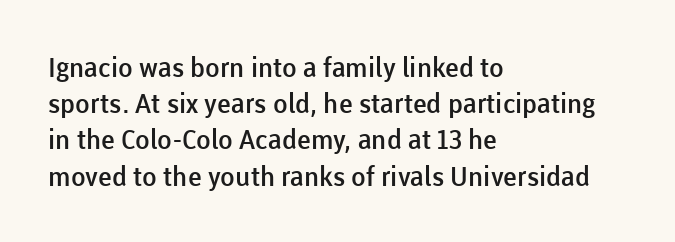
Q: Is the text bold? A: Semi-bold.
Q: Is the text italic (slanted)? A: No, it is upright.
Q: Is the text underlined? A: No.
Q: How is the paragraph aligned? A: Left-aligned.
Q: Is the spacing between letters normal or unusually wide? A: Normal.
Q: Is the spacing between lines tight, normal or loose? A: Normal.
